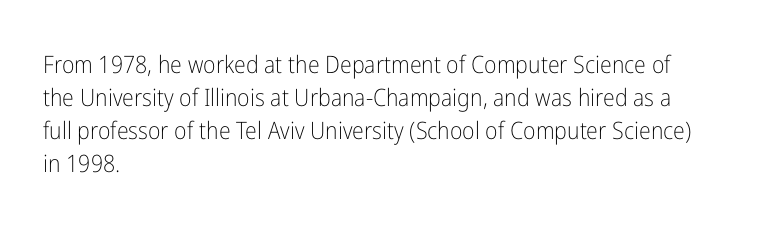
Horizontally, the lines are justified to the leading edge only. A roman cut, with each character standing at attention. The lines sit at an ordinary, default distance from one another. The font sits on the lighter half of the weight spectrum, regular included. Just letters on the line, the space beneath them empty. Standard letterfit; no display-style spreading of the glyphs.
